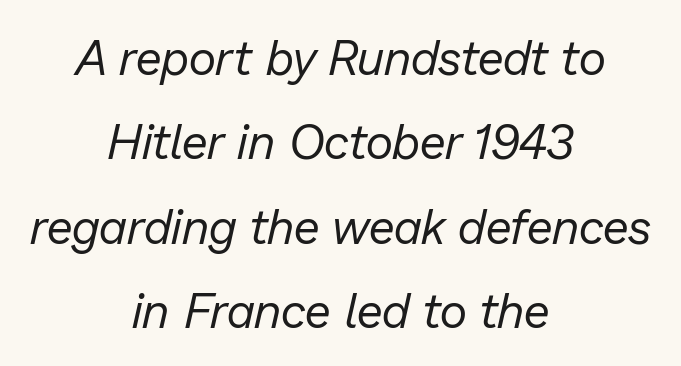
The image shows 48 px regular-weight type, italic (leaning right); set centered, line spacing 1.76x, normal letter spacing, not underlined; low stroke contrast and a medium x-height.
